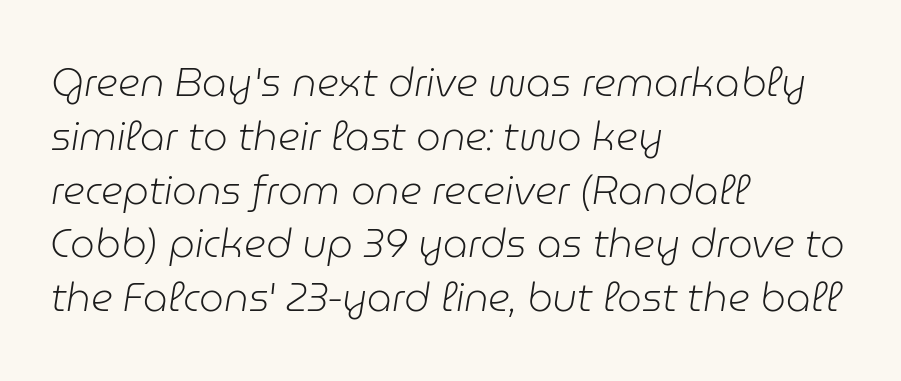
Q: Is the text bold? A: No.
Q: Is the text italic (slanted)? A: Yes, it leans right by about 9 degrees.
Q: Is the text underlined? A: No.
Q: How is the paragraph aligned? A: Left-aligned.
Q: Is the spacing between letters normal or unusually wide? A: Normal.
Q: Is the spacing between lines tight, normal or loose? A: Normal.
Q: Width (condensed, normal, or wide)? A: Normal.
Q: Stroke contrast? A: Low.
Q: x-height? A: Medium.
Q: Monospaced? A: No.
